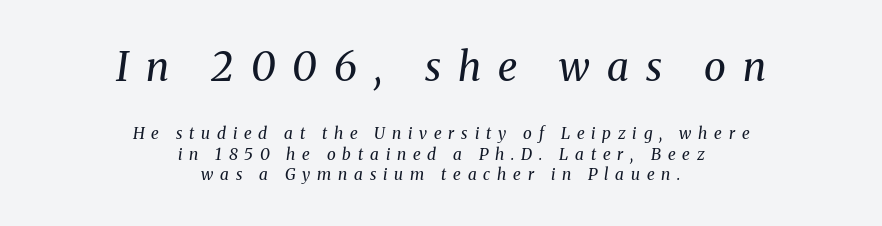
Unmarked baselines from the first word to the last. Summary of weight: not heavy and not bold. Which of the two is more prominent by size? The first, at the top. The space between consecutive lines is moderate.
